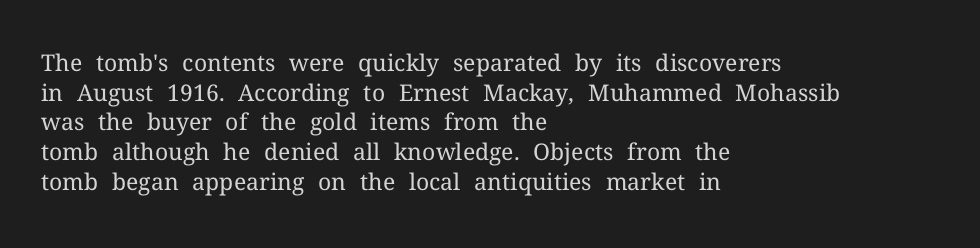
{"italic": "no", "bold": "no", "underline": "no", "align": "left", "line_spacing": "normal", "line_spacing_ratio": 1.29, "letter_spacing": "normal", "letter_spacing_em": 0.0, "glyph_px": 23}
